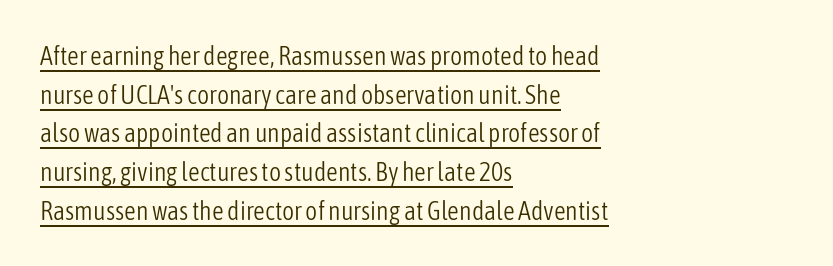
Ink coverage per letter is moderate at most. You can see a thin bar hugging the bottom of the glyphs. Every row of glyphs begins at an identical x-position on the left. The block of text has a typical density, with ordinary space between rows. No italicization has been applied; the sample stays upright.
